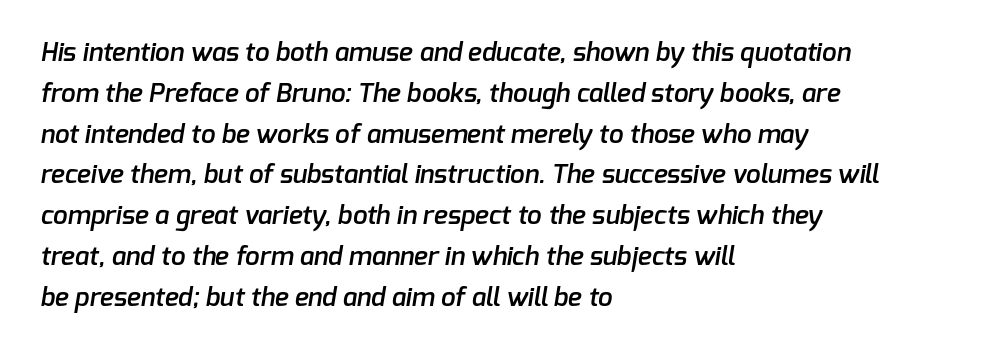
Q: Is the text bold? A: Semi-bold.
Q: Is the text underlined? A: No.
Q: How is the paragraph aligned? A: Left-aligned.
Q: Is the spacing between letters normal or unusually wide? A: Normal.
Q: Is the spacing between lines tight, normal or loose? A: Normal.
